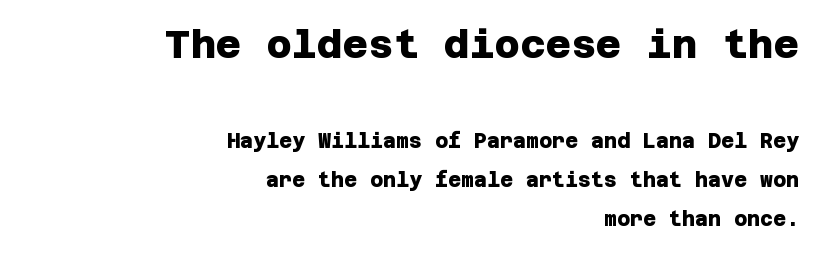
Q: Is the text bold? A: Yes.
Q: Is the typeface a serif or a sans-serif typeface? A: Sans-serif.
Q: Is the text underlined? A: No.
Q: How is the paragraph aligned? A: Right-aligned.
Q: Is the spacing between letters normal or unusually wide? A: Normal.
Q: Is the spacing between lines tight, normal or loose? A: Loose.
Q: Which block of text is set in a larger size, the first (top) or the second (bottom)? A: The first (top) one.
Q: Width (condensed, normal, or wide)? A: Normal.
Q: Stroke contrast? A: Low.
Q: x-height? A: Large.
